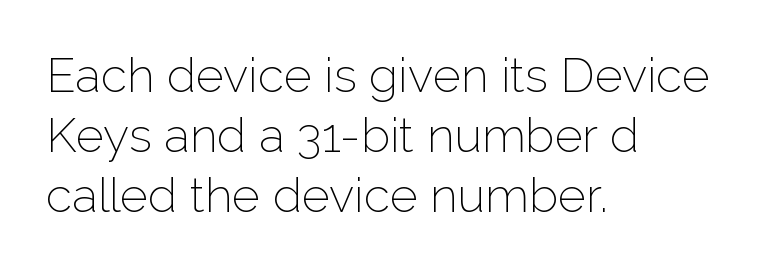
The image shows 48 px thin sans-serif type, upright; set left-aligned, normal line spacing (1.25x), normal letter spacing, not underlined; low stroke contrast and a medium x-height.
